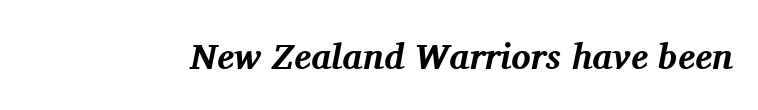
{"serif": "yes", "italic": "yes", "lean": "right", "slant_degrees": 11, "bold": "yes", "weight": "bold", "width": "normal", "stroke_contrast": "medium", "x_height": "medium", "monospaced": "no", "underline": "no", "letter_spacing": "normal", "letter_spacing_em": 0.0, "glyph_px": 36}
